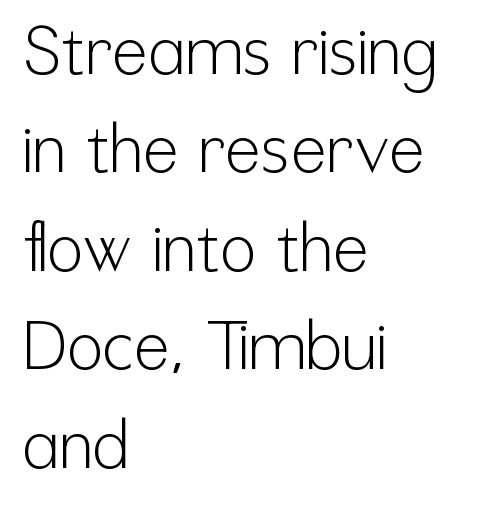
The strokes are not fattened; the text isn't bold. Is this a sans? Yes — the strokes have no serifs. Leading: standard. Any mark beneath the type? The region is blank. How are the letters spaced? Ordinarily, with no added tracking.
